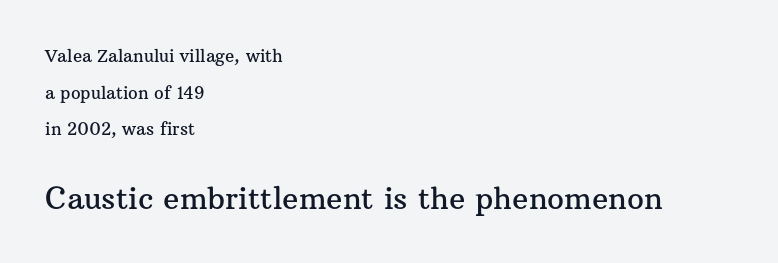
Q: Is the text italic (slanted)? A: No, it is upright.
Q: Is the typeface a serif or a sans-serif typeface? A: Serif.
Q: Is the text underlined? A: No.
Q: How is the paragraph aligned? A: Left-aligned.
Q: Is the spacing between letters normal or unusually wide? A: Normal.
Q: Is the spacing between lines tight, normal or loose? A: Loose.
Q: Which block of text is set in a larger size, the first (top) or the second (bottom)? A: The second (bottom) one.
Q: Width (condensed, normal, or wide)? A: Normal.
Q: Stroke contrast? A: Medium.
Q: x-height? A: Medium.
Q: Monospaced? A: No.
